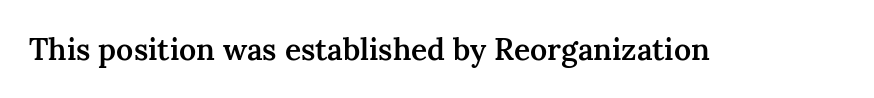
Q: Is the text bold? A: Semi-bold.
Q: Is the text italic (slanted)? A: No, it is upright.
Q: Is the typeface a serif or a sans-serif typeface? A: Serif.
Q: Is the text underlined? A: No.
Q: Is the spacing between letters normal or unusually wide? A: Normal.
Q: Width (condensed, normal, or wide)? A: Normal.
Q: Stroke contrast? A: Medium.
Q: x-height? A: Medium.
Q: Monospaced? A: No.
